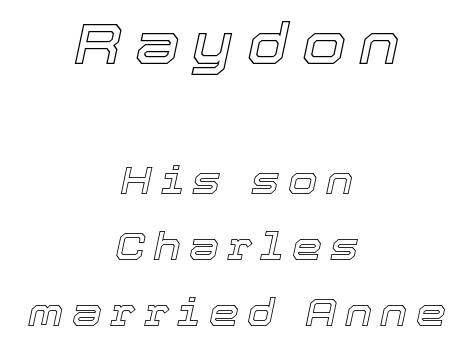
Note the varied advance widths — an 'i' is clearly narrower than an 'm'. The setting favours the middle, as headings and verse often do. The tracking jumps out immediately: characters are airy and widely separated. Quick note: underline off. The specimen reads as italic at a glance. Note: larger setting up top, smaller setting below.
